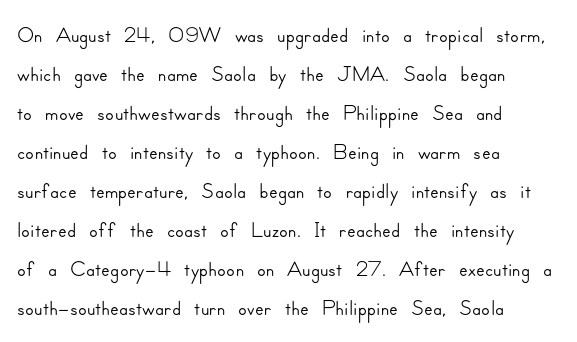
{"serif": "no", "italic": "no", "width": "normal", "stroke_contrast": "low", "x_height": "small", "monospaced": "no", "underline": "no", "align": "left", "line_spacing_ratio": 1.22, "letter_spacing": "normal", "letter_spacing_em": 0.0, "glyph_px": 32}
